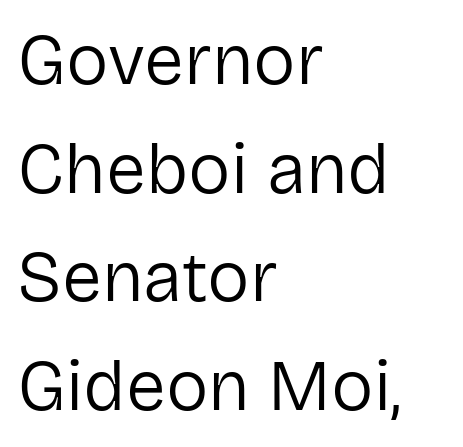
The image shows 71 px regular-weight sans-serif type, upright; set left-aligned, normal line spacing (1.53x), normal letter spacing, not underlined; low stroke contrast and a medium x-height.
